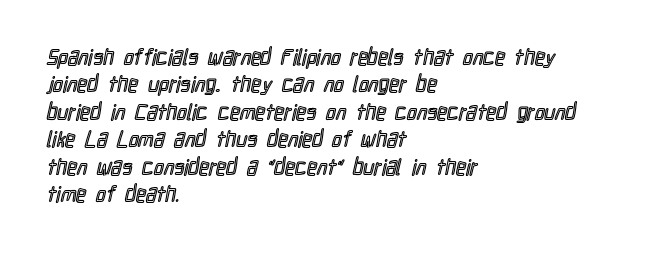
The image shows 22 px text type; set left-aligned, normal line spacing (1.25x), normal letter spacing, not underlined.
